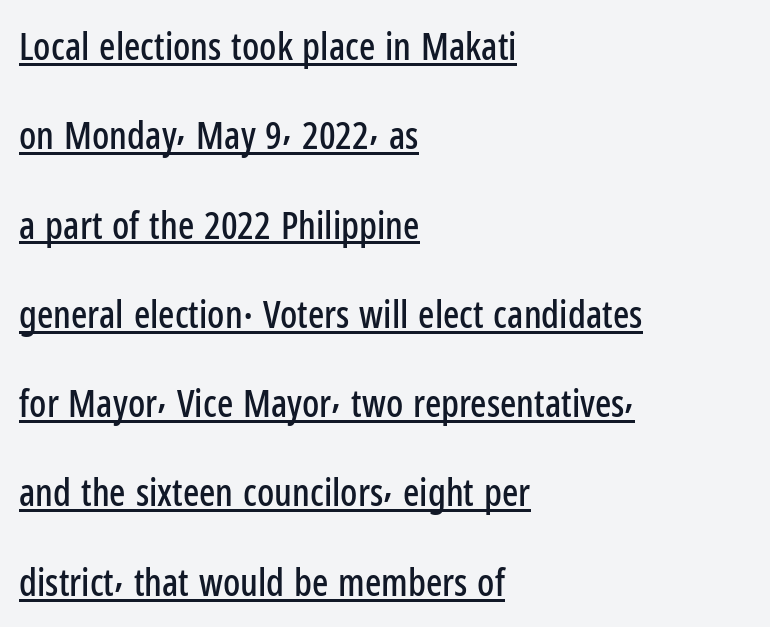
The space between consecutive lines is lavish. A classic flush-left, rag-right setting is used for this passage. How are the letters spaced? Ordinarily, with no added tracking. Stroke terminals: plain, sans-serif.
